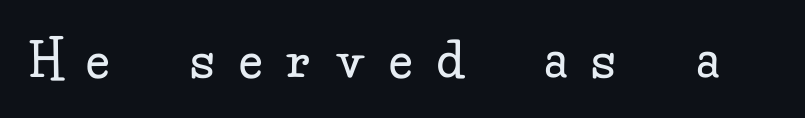
The image shows 60 px regular-weight serif type, upright; set unusually wide letter spacing (+0.44 em), not underlined; low stroke contrast and a small x-height.
